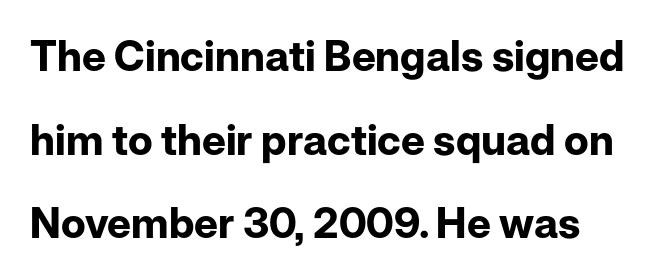
Q: Is the text bold? A: Yes.
Q: Is the text italic (slanted)? A: No, it is upright.
Q: Is the typeface a serif or a sans-serif typeface? A: Sans-serif.
Q: Is the text underlined? A: No.
Q: Is the spacing between letters normal or unusually wide? A: Normal.
Q: Is the spacing between lines tight, normal or loose? A: Loose.
Q: Width (condensed, normal, or wide)? A: Normal.
Q: Stroke contrast? A: Low.
Q: x-height? A: Medium.
Q: Monospaced? A: No.
